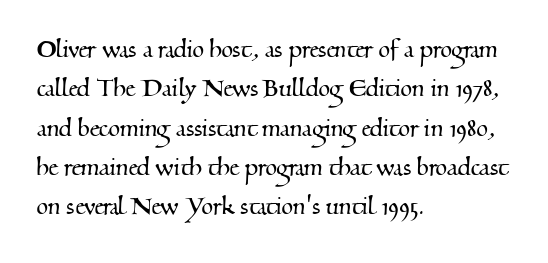
The image shows 30 px serif type; set left-aligned, normal line spacing (1.31x), normal letter spacing, not underlined; medium stroke contrast and a small x-height.
